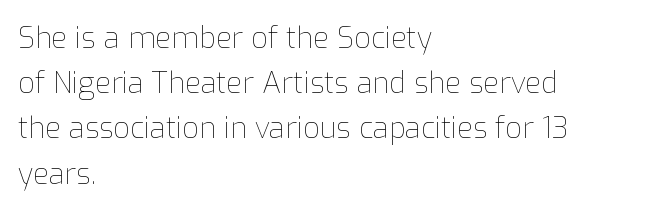
The image shows 29 px thin type, upright; set left-aligned, normal line spacing (1.56x), normal letter spacing, not underlined; low stroke contrast and a medium x-height.
